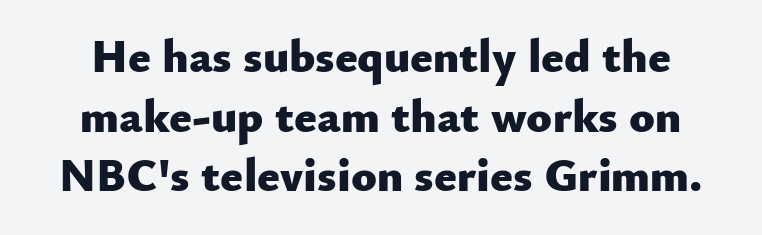
You'd pick this weight for a headline — it's a proper bold. Ordinary non-slanted type is in use. The passage shown is typeset with a sans-serif family. The passage shown has conventional tracking throughout. The face used here is proportionally spaced, like ordinary book or web type. A clean baseline with only descenders dipping below it.
